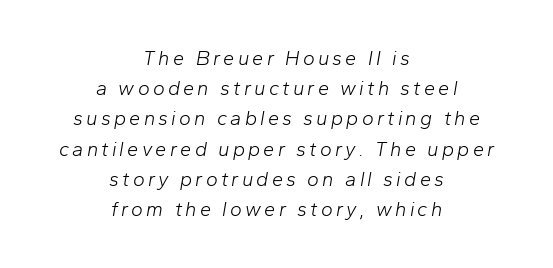
{"italic": "yes", "lean": "right", "slant_degrees": 10, "bold": "no", "underline": "no", "align": "center", "line_spacing": "normal", "line_spacing_ratio": 1.51, "glyph_px": 20}
